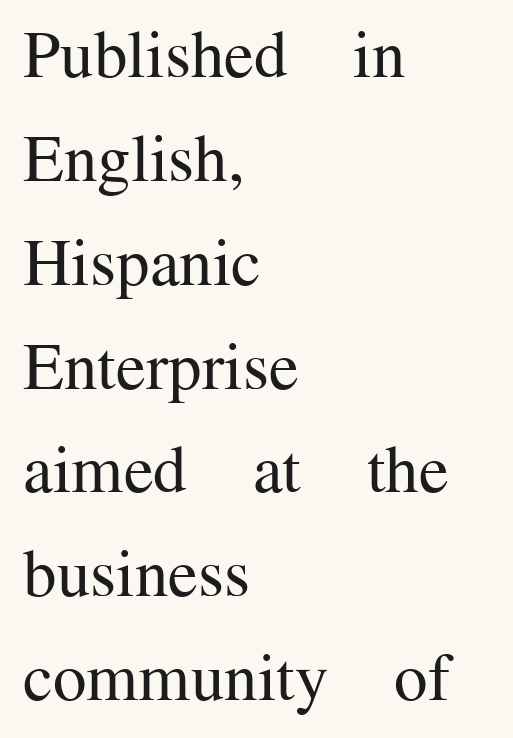
{"serif": "yes", "italic": "no", "bold": "no", "weight": "regular", "width": "normal", "stroke_contrast": "medium", "x_height": "medium", "monospaced": "no", "underline": "no", "align": "left", "line_spacing": "normal", "line_spacing_ratio": 1.55, "letter_spacing": "normal", "letter_spacing_em": 0.0, "glyph_px": 67}
